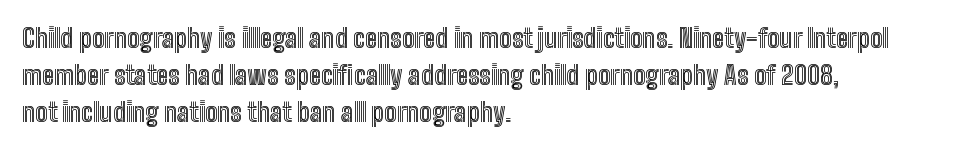
{"italic": "no", "underline": "no", "align": "left", "line_spacing": "normal", "line_spacing_ratio": 1.43, "letter_spacing": "normal", "letter_spacing_em": 0.0, "glyph_px": 26}
